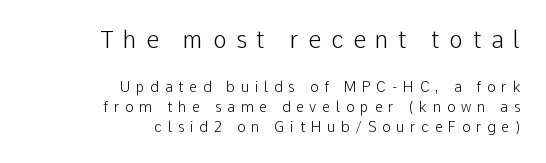
Q: Is the text bold? A: No.
Q: Is the text italic (slanted)? A: No, it is upright.
Q: Is the text underlined? A: No.
Q: How is the paragraph aligned? A: Right-aligned.
Q: Is the spacing between letters normal or unusually wide? A: Unusually wide.
Q: Is the spacing between lines tight, normal or loose? A: Normal.
Q: Which block of text is set in a larger size, the first (top) or the second (bottom)? A: The first (top) one.
